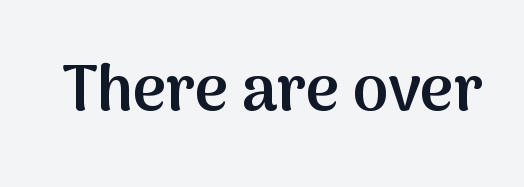
The image shows 64 px semibold sans-serif type, upright; set normal letter spacing, not underlined; medium stroke contrast and a medium x-height.
